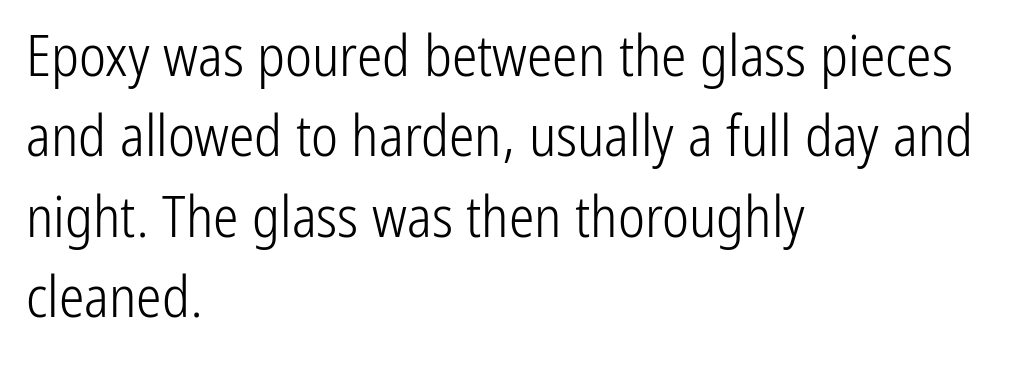
Q: Is the text bold? A: No.
Q: Is the text italic (slanted)? A: No, it is upright.
Q: Is the typeface a serif or a sans-serif typeface? A: Sans-serif.
Q: Is the text underlined? A: No.
Q: How is the paragraph aligned? A: Left-aligned.
Q: Is the spacing between letters normal or unusually wide? A: Normal.
Q: Is the spacing between lines tight, normal or loose? A: Normal.
Q: Width (condensed, normal, or wide)? A: Condensed.
Q: Stroke contrast? A: Low.
Q: x-height? A: Medium.
Q: Monospaced? A: No.
